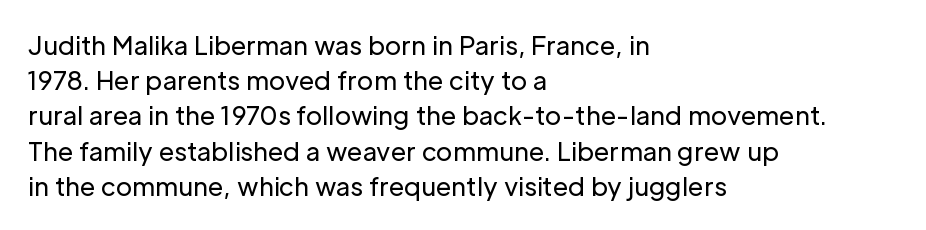
Weight: not bold — regular or lighter. Summary of vertical rhythm: regular, with standard interline spacing. Italic? Not at all — the glyphs are vertical. Words appear dense and cohesive because spacing is normal. Glance below the letters and you will spot only blank space.
